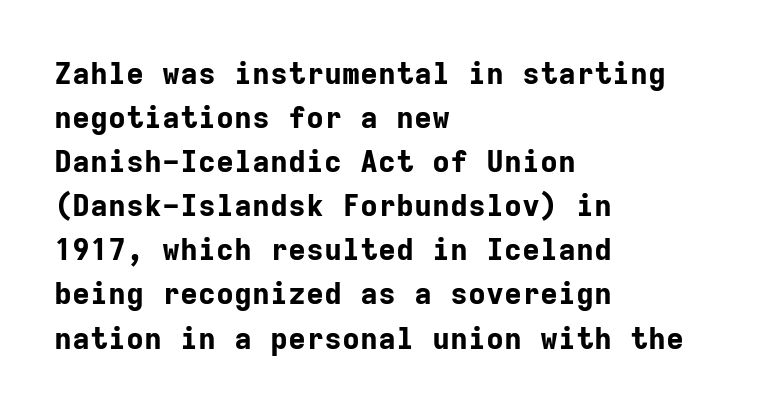
The image shows 30 px bold sans-serif type, upright, monospaced; set left-aligned, normal line spacing (1.47x), normal letter spacing, not underlined; low stroke contrast and a medium x-height.
